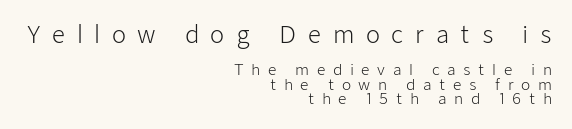
{"italic": "no", "bold": "no", "underline": "no", "align": "right", "line_spacing": "tight", "line_spacing_ratio": 0.96, "letter_spacing": "wide", "letter_spacing_em": 0.5, "larger_block": "first", "size_ratio": 1.53, "glyph_px": 23}
